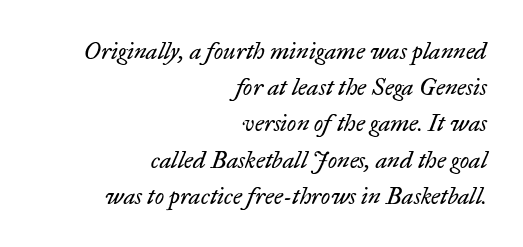
Has an underline been added? It has not. When letters slant like this, we call the style italic. Spacing between characters is what you'd get straight out of the box. Stroke thickness stays within the range of a standard reading face or lighter.
